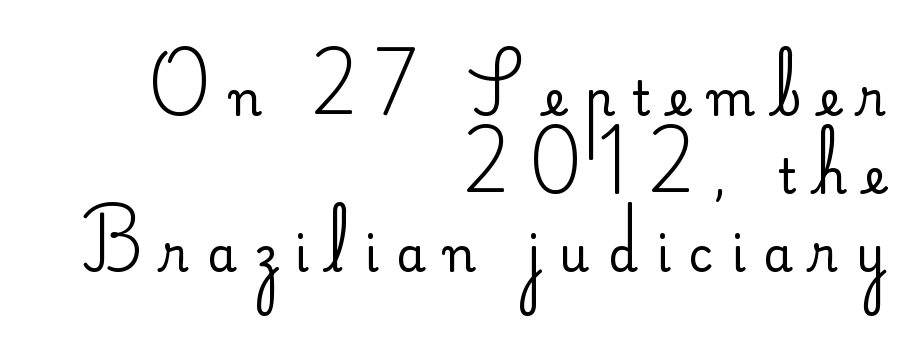
The image shows 47 px regular-weight sans-serif type, upright; set right-aligned, normal line spacing (1.66x), unusually wide letter spacing (+0.39 em), not underlined; low stroke contrast and a small x-height.
